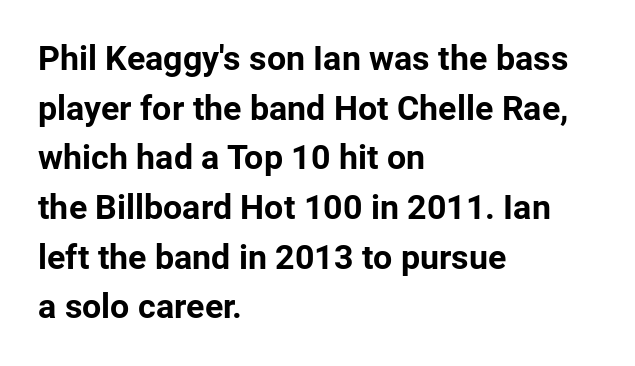
{"serif": "no", "italic": "no", "bold": "yes", "weight": "bold", "width": "normal", "stroke_contrast": "low", "x_height": "medium", "monospaced": "no", "underline": "no", "align": "left", "line_spacing": "normal", "line_spacing_ratio": 1.46, "letter_spacing": "normal", "letter_spacing_em": 0.0, "glyph_px": 34}
